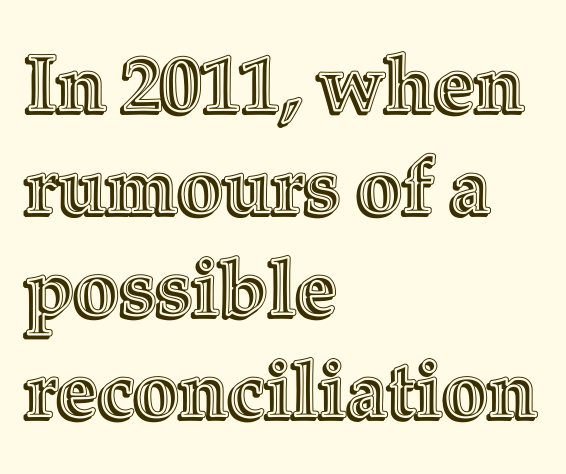
The image shows 79 px text type, upright; set left-aligned, normal line spacing (1.29x), normal letter spacing, not underlined; a medium x-height.
